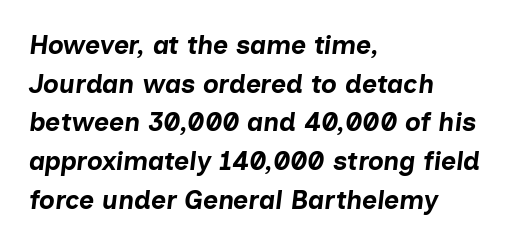
The image shows 26 px bold type, italic (leaning right); set left-aligned, normal line spacing (1.49x), normal letter spacing, not underlined.
